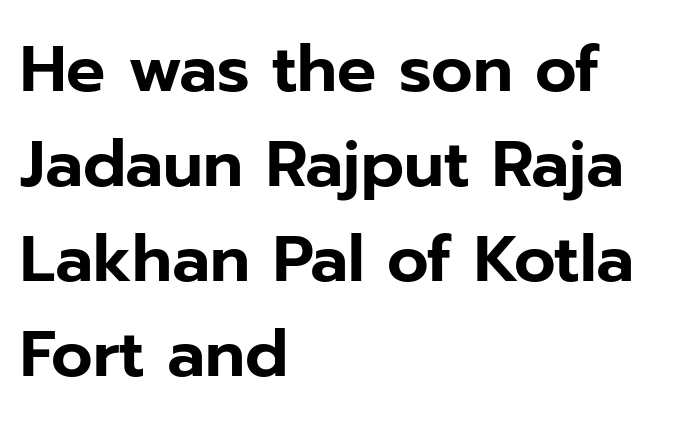
Q: Is the text italic (slanted)? A: No, it is upright.
Q: Is the typeface a serif or a sans-serif typeface? A: Sans-serif.
Q: Is the text underlined? A: No.
Q: How is the paragraph aligned? A: Left-aligned.
Q: Is the spacing between letters normal or unusually wide? A: Normal.
Q: Is the spacing between lines tight, normal or loose? A: Normal.
Q: Width (condensed, normal, or wide)? A: Normal.
Q: Stroke contrast? A: Low.
Q: x-height? A: Medium.
Q: Monospaced? A: No.
